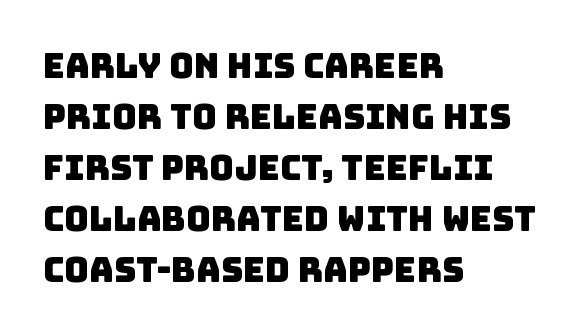
Q: Is the typeface a serif or a sans-serif typeface? A: Sans-serif.
Q: Is the text underlined? A: No.
Q: How is the paragraph aligned? A: Left-aligned.
Q: Is the spacing between letters normal or unusually wide? A: Normal.
Q: Is the spacing between lines tight, normal or loose? A: Normal.
Q: Width (condensed, normal, or wide)? A: Normal.
Q: Stroke contrast? A: Low.
Q: x-height? A: Large.
Q: Monospaced? A: No.
